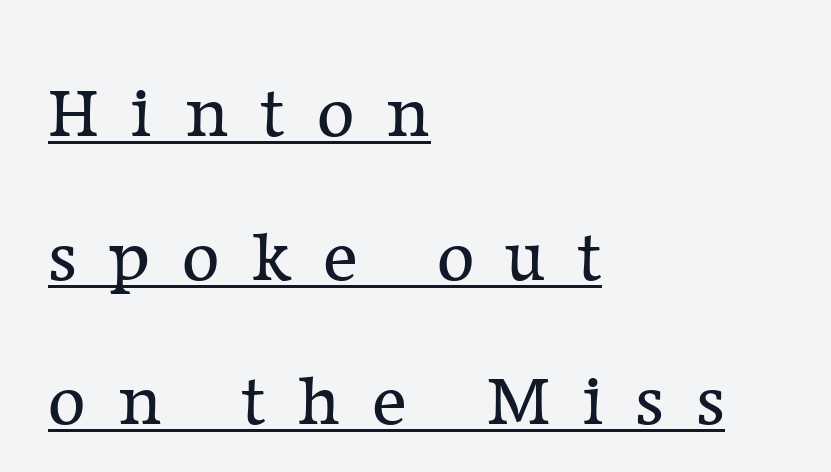
{"serif": "yes", "italic": "no", "bold": "no", "weight": "regular", "width": "normal", "stroke_contrast": "low", "x_height": "medium", "monospaced": "no", "underline": "yes", "align": "left", "line_spacing": "loose", "line_spacing_ratio": 1.97, "letter_spacing": "wide", "letter_spacing_em": 0.43, "glyph_px": 73}
